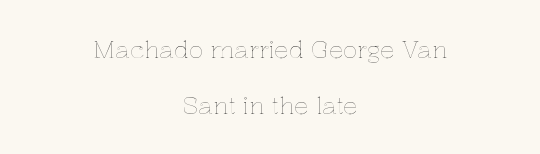
The image shows 24 px text type, upright; set centered, loose line spacing (2.33x), normal letter spacing, not underlined.
